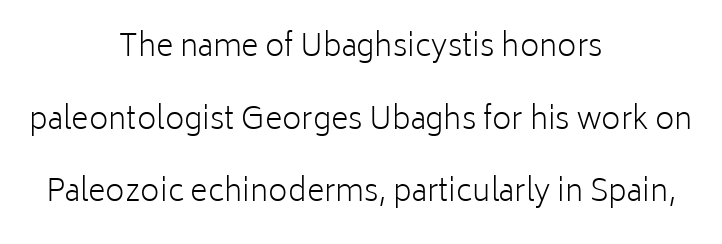
Any mark beneath the type? The region is blank. Look at the tracking — it's just the regular setting, nothing added. Nothing heavy about these letters — not bold at all. The face used here is proportionally spaced, like ordinary book or web type. The letters carry no serifs — their stems end cleanly without finishing strokes. Teacher's note: observe the equal gaps on both sides — that is centered alignment.
